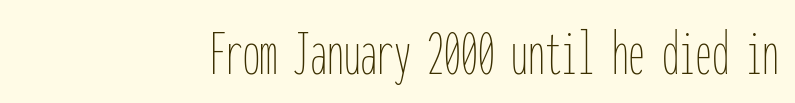
The letters sit at their default tracking, neither squeezed nor spread. The zone under the glyphs is completely vacant. The paragraph has a hard right edge and a soft left edge. A quiet, ordinary-to-light weight characterises the typeface. Posture: upright roman. The passage shown is typed in a monospace face where columns stay perfectly aligned.
